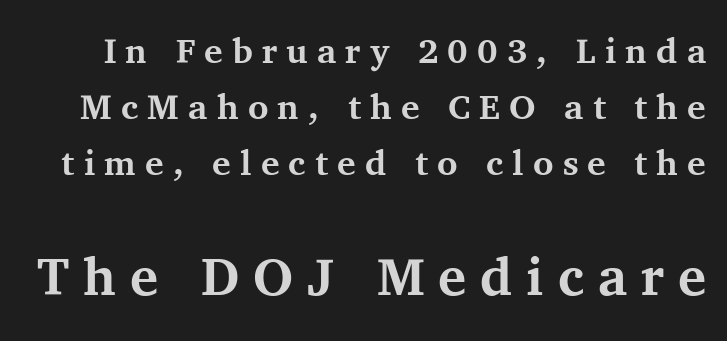
Here the designer chose a conventional face with non-uniform glyph widths. Does the lettering tilt? It doesn't — this is upright. This rendering employs a face with finishing strokes, i.e., a serif. Emphasis by weight is at full strength: bold. Words appear elongated and porous because spacing is wide. Compare the two chunks: the lower has the greater cap height.
